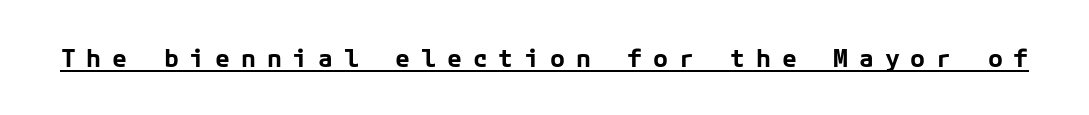
Tracking value appears strongly positive — letters spread wide. Underlining? Definitely there. Caption: bold face, heavy strokes. Unlike italic type, these characters show no tilt at all.
